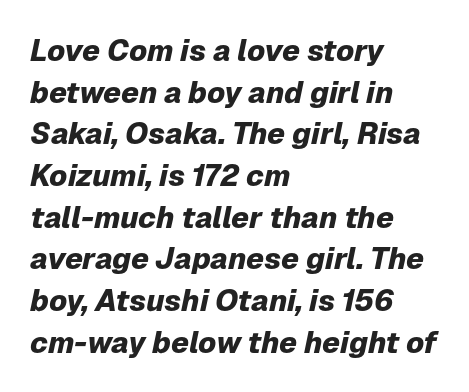
The image shows 30 px heavy type, italic (leaning right); set left-aligned, normal line spacing (1.39x), normal letter spacing, not underlined; low stroke contrast and a medium x-height.
